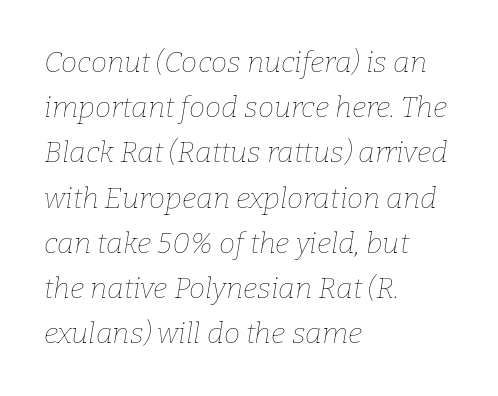
{"italic": "yes", "lean": "right", "slant_degrees": 9, "bold": "no", "weight": "thin", "width": "normal", "stroke_contrast": "low", "x_height": "medium", "monospaced": "no", "underline": "no", "align": "left", "line_spacing": "normal", "line_spacing_ratio": 1.56, "letter_spacing": "normal", "letter_spacing_em": 0.0, "glyph_px": 29}
